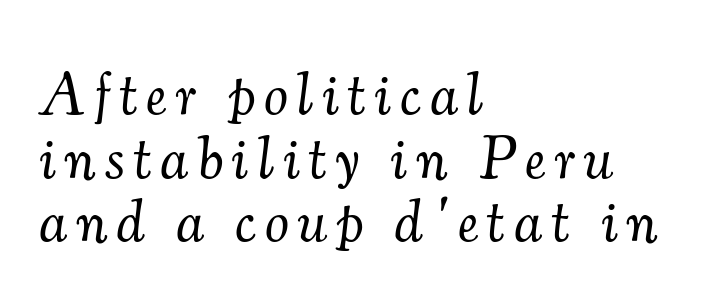
Rule under the text: the space is simply empty. The font family rendered here belongs to the serif group. Every character sits at an angle, as italics do. No letter is thick-stroked: the sample isn't bold. These lines are rendered in a variable-pitch font.
